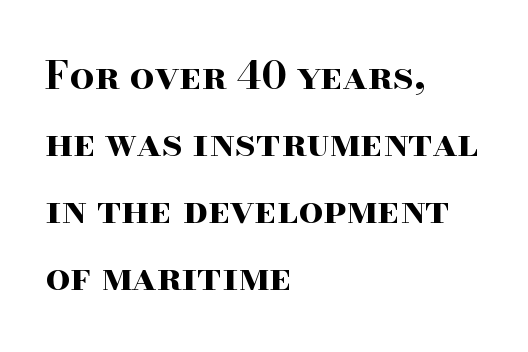
The image shows 39 px bold, wide serif type, upright; set left-aligned, line spacing 1.72x, normal letter spacing, not underlined; high stroke contrast and a small x-height.
